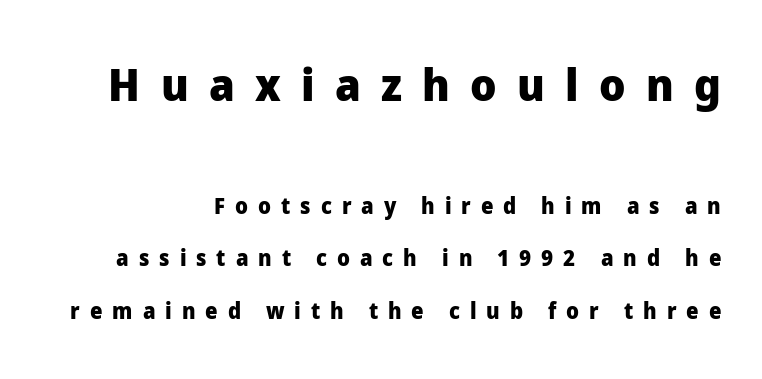
{"serif": "no", "italic": "no", "bold": "yes", "weight": "heavy", "width": "normal", "stroke_contrast": "low", "x_height": "medium", "monospaced": "no", "underline": "no", "line_spacing": "loose", "line_spacing_ratio": 2.38, "letter_spacing": "wide", "letter_spacing_em": 0.45, "larger_block": "first", "size_ratio": 2.05, "glyph_px": 45}
